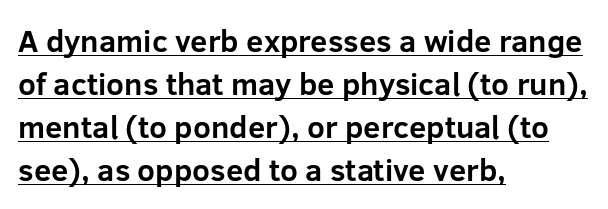
Check the space under the baseline: a stroke is drawn there. The letters are bold, with thick, heavy strokes. This sample keeps an unexceptional amount of space between lines. A typesetter would call this proportional, since set widths differ per character. Characters remain perfectly vertical along every line.
